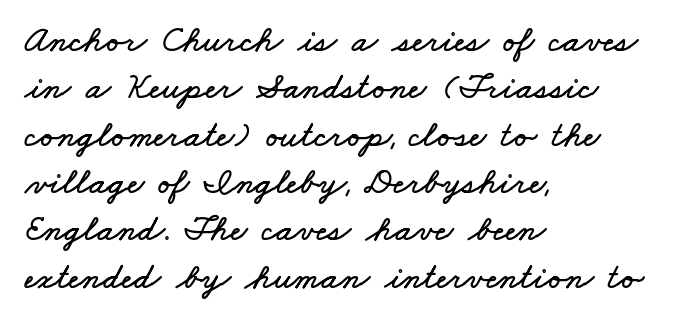
Horizontal alignment here is leftward, the default for most running prose. The passage shown is typed in a proportional face where columns would drift. The line-height multiplier appears to be the usual default. These lines keep a tight, regular rhythm from letter to letter. Check under the words: just untouched page.
